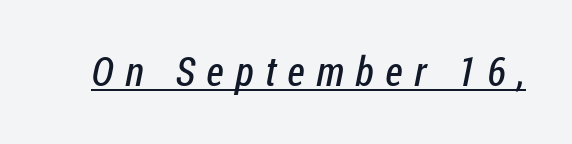
Letters have the restrained weight of plain body copy at most. The tracking reads as deliberately expanded to a designer's eye. Character widths vary here, with narrow letters taking less room than wide ones. The characters display no serif detailing; their extremities are plain.
